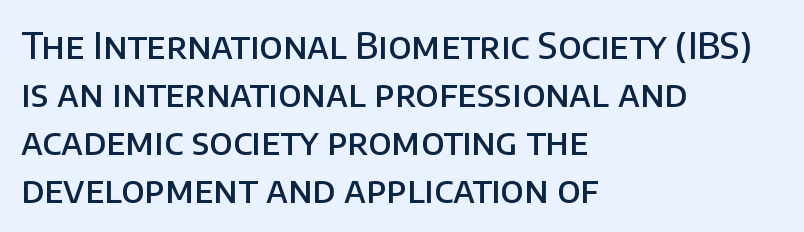
The image shows 36 px semibold sans-serif type, upright; set left-aligned, normal line spacing (1.33x), normal letter spacing, not underlined; low stroke contrast and a large x-height.
